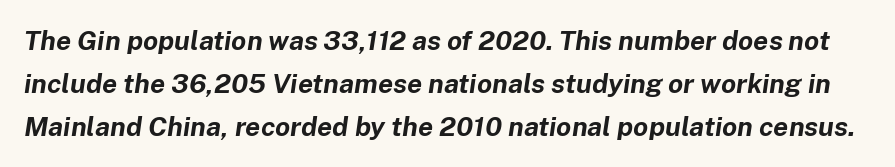
{"italic": "yes", "lean": "right", "slant_degrees": 8, "bold": "yes", "underline": "no", "line_spacing": "normal", "line_spacing_ratio": 1.59, "letter_spacing": "normal", "letter_spacing_em": 0.0, "glyph_px": 27}
